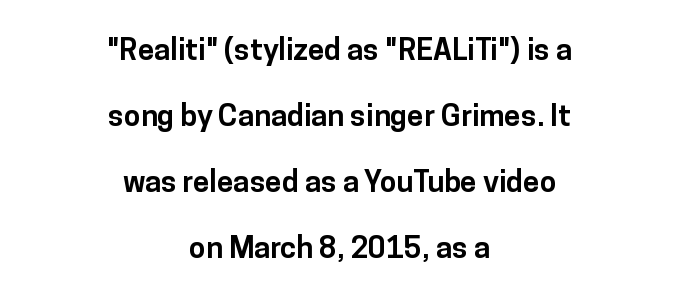
{"serif": "no", "italic": "no", "bold": "yes", "weight": "bold", "width": "normal", "stroke_contrast": "low", "x_height": "medium", "monospaced": "no", "underline": "no", "align": "center", "line_spacing": "loose", "line_spacing_ratio": 2.2, "letter_spacing": "normal", "letter_spacing_em": 0.0, "glyph_px": 30}
